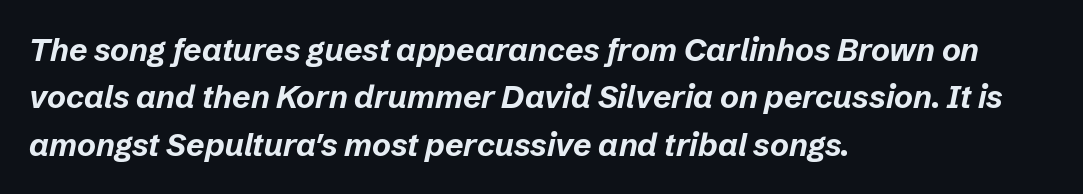
{"italic": "yes", "lean": "right", "slant_degrees": 12, "bold": "yes", "weight": "bold", "width": "normal", "stroke_contrast": "low", "x_height": "medium", "monospaced": "no", "underline": "no", "align": "left", "line_spacing": "normal", "line_spacing_ratio": 1.48, "letter_spacing": "normal", "letter_spacing_em": 0.0, "glyph_px": 32}
